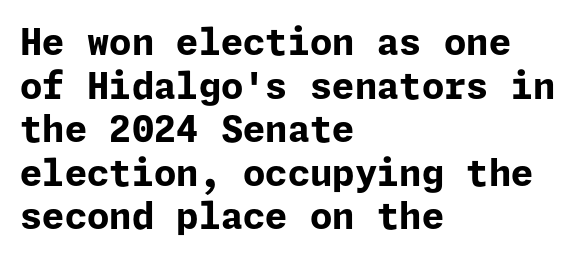
Q: Is the text bold? A: Yes.
Q: Is the text italic (slanted)? A: No, it is upright.
Q: Is the typeface a serif or a sans-serif typeface? A: Sans-serif.
Q: Is the text underlined? A: No.
Q: How is the paragraph aligned? A: Left-aligned.
Q: Is the spacing between letters normal or unusually wide? A: Normal.
Q: Width (condensed, normal, or wide)? A: Normal.
Q: Stroke contrast? A: Low.
Q: x-height? A: Medium.
